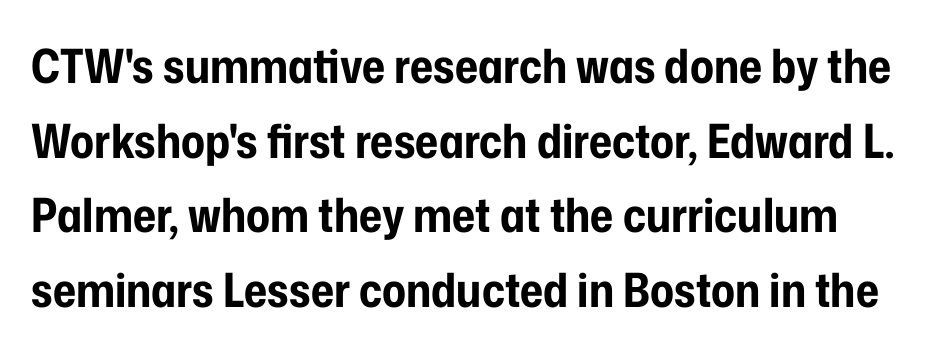
{"serif": "no", "italic": "no", "bold": "yes", "weight": "bold", "width": "condensed", "stroke_contrast": "low", "x_height": "medium", "monospaced": "no", "underline": "no", "line_spacing": "normal", "line_spacing_ratio": 1.59, "letter_spacing": "normal", "letter_spacing_em": 0.0, "glyph_px": 47}
